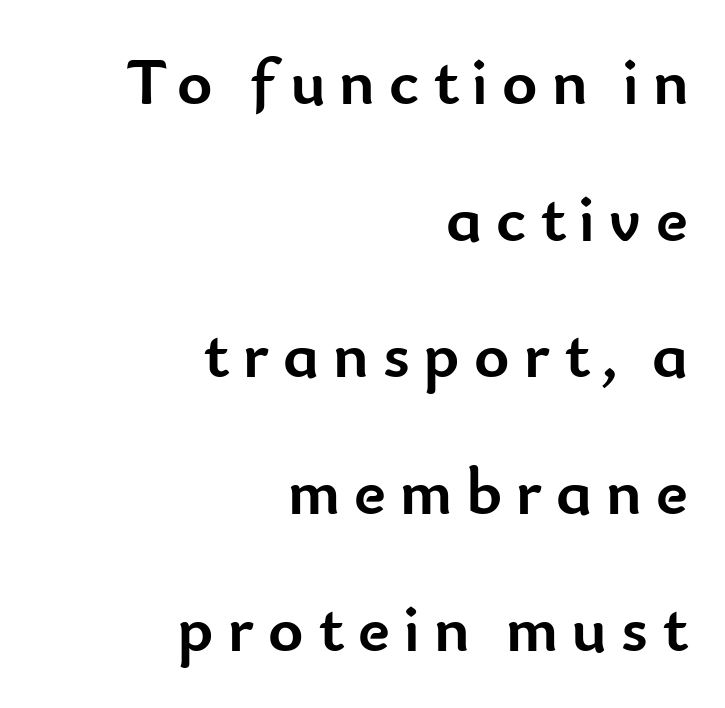
Q: Is the text bold? A: Yes.
Q: Is the text italic (slanted)? A: No, it is upright.
Q: Is the typeface a serif or a sans-serif typeface? A: Sans-serif.
Q: Is the text underlined? A: No.
Q: How is the paragraph aligned? A: Right-aligned.
Q: Is the spacing between letters normal or unusually wide? A: Unusually wide.
Q: Is the spacing between lines tight, normal or loose? A: Loose.
Q: Width (condensed, normal, or wide)? A: Normal.
Q: Stroke contrast? A: Low.
Q: x-height? A: Small.
Q: Monospaced? A: No.
